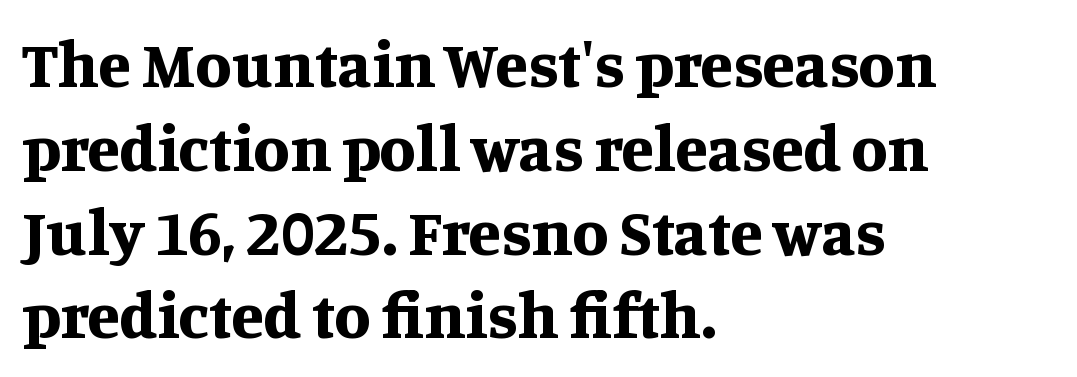
Q: Is the text bold? A: Yes.
Q: Is the text italic (slanted)? A: No, it is upright.
Q: Is the typeface a serif or a sans-serif typeface? A: Serif.
Q: Is the text underlined? A: No.
Q: How is the paragraph aligned? A: Left-aligned.
Q: Is the spacing between letters normal or unusually wide? A: Normal.
Q: Is the spacing between lines tight, normal or loose? A: Normal.
Q: Width (condensed, normal, or wide)? A: Normal.
Q: Stroke contrast? A: Medium.
Q: x-height? A: Large.
Q: Monospaced? A: No.
